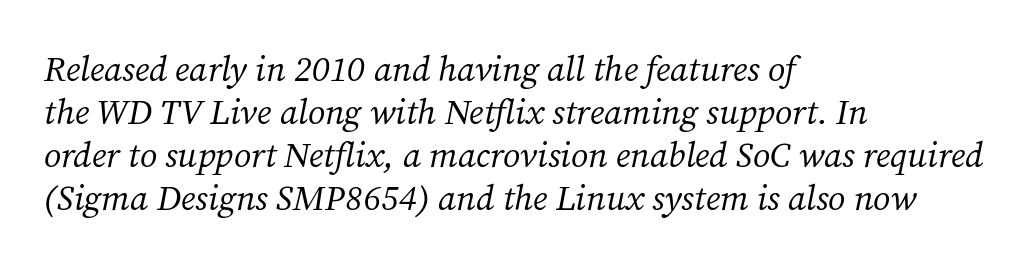
Q: Is the text bold? A: No.
Q: Is the text italic (slanted)? A: Yes, it leans right by about 12 degrees.
Q: Is the typeface a serif or a sans-serif typeface? A: Serif.
Q: Is the text underlined? A: No.
Q: How is the paragraph aligned? A: Left-aligned.
Q: Is the spacing between letters normal or unusually wide? A: Normal.
Q: Width (condensed, normal, or wide)? A: Normal.
Q: Stroke contrast? A: Medium.
Q: x-height? A: Medium.
Q: Monospaced? A: No.
